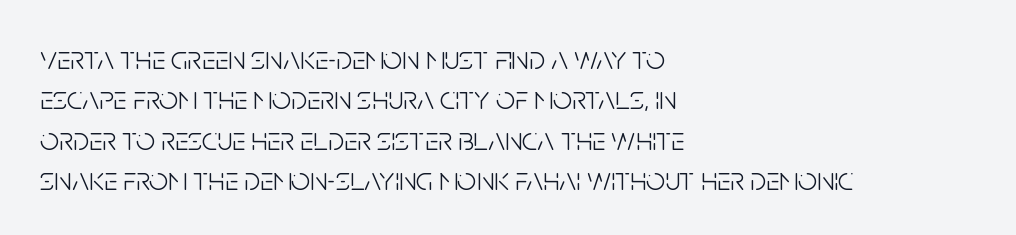
Is the letter spacing exaggerated? No — it looks like the ordinary default. This is sans-serif lettering, the kind often seen on screens and signage. These lines stack with their left ends in a neat column. If you drew a line through each stem, it would be perfectly vertical. Character widths vary here, with narrow letters taking less room than wide ones.
